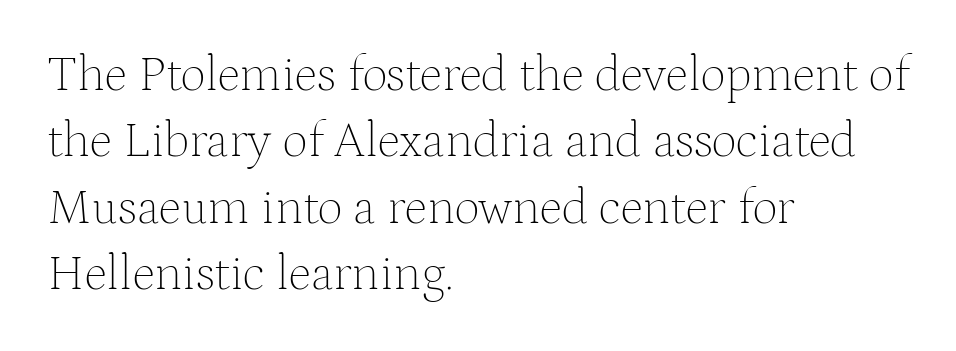
{"serif": "yes", "italic": "no", "bold": "no", "weight": "thin", "width": "normal", "stroke_contrast": "medium", "x_height": "medium", "monospaced": "no", "underline": "no", "align": "left", "line_spacing": "normal", "line_spacing_ratio": 1.33, "letter_spacing": "normal", "letter_spacing_em": 0.0, "glyph_px": 50}
